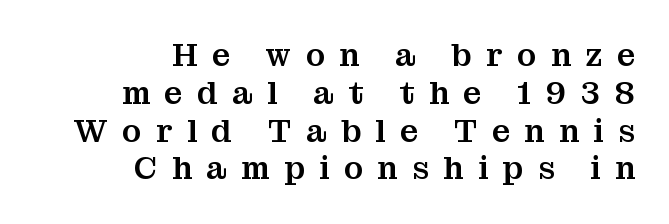
The face used here is rendered with a markedly widened letterfit. The passage shown is not underscored anywhere. A typesetter would call this proportional, since set widths differ per character. Vertical strokes here are truly vertical. Letterform terminals end in serifs throughout the passage.
